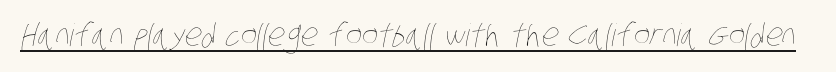
The image shows 31 px thin, condensed type; set normal letter spacing, underlined; low stroke contrast and a large x-height.
